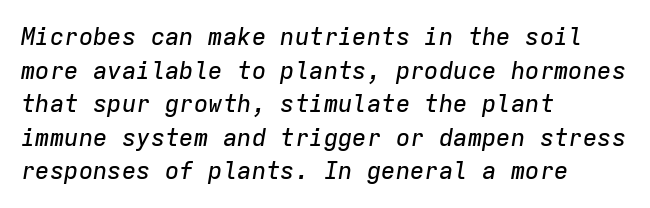
Q: Is the text italic (slanted)? A: Yes, it leans right by about 9 degrees.
Q: Is the text underlined? A: No.
Q: How is the paragraph aligned? A: Left-aligned.
Q: Is the spacing between letters normal or unusually wide? A: Normal.
Q: Is the spacing between lines tight, normal or loose? A: Normal.
